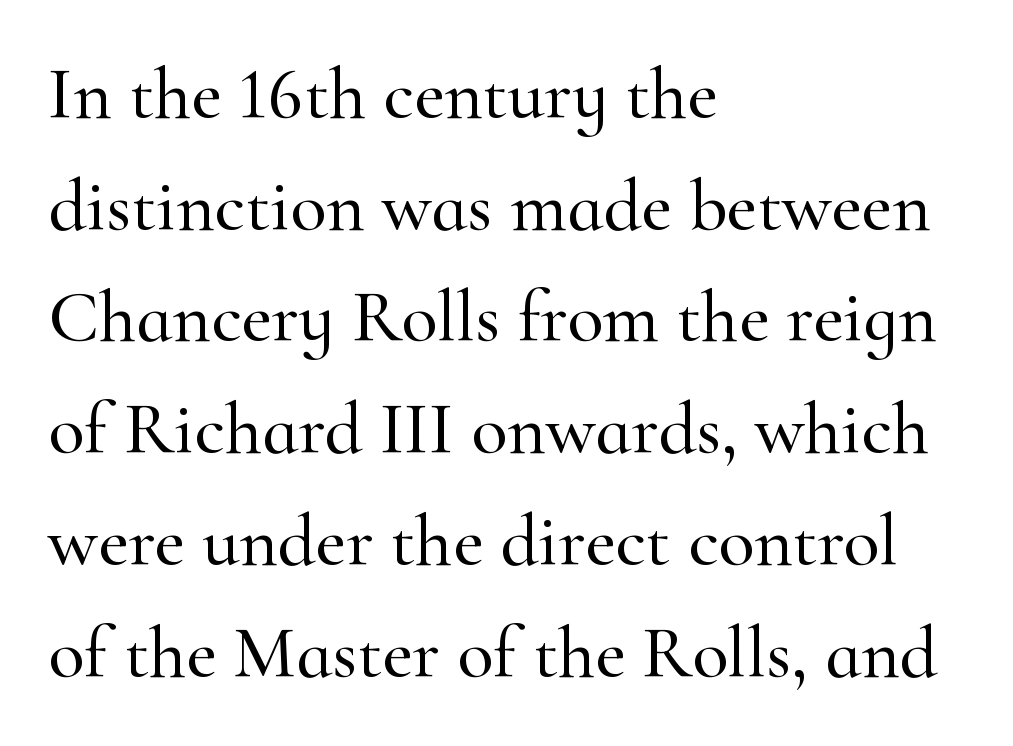
{"serif": "yes", "italic": "no", "width": "normal", "stroke_contrast": "high", "x_height": "small", "monospaced": "no", "underline": "no", "align": "left", "line_spacing": "normal", "line_spacing_ratio": 1.51, "letter_spacing": "normal", "letter_spacing_em": 0.0, "glyph_px": 74}
